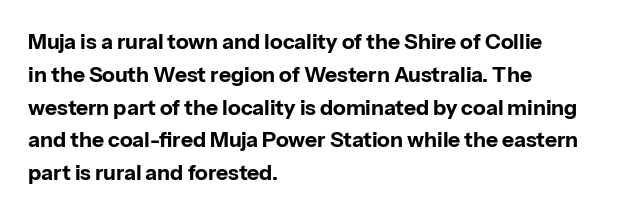
{"italic": "no", "bold": "yes", "underline": "no", "align": "left", "line_spacing": "normal", "line_spacing_ratio": 1.56, "letter_spacing": "normal", "letter_spacing_em": 0.0, "glyph_px": 21}
